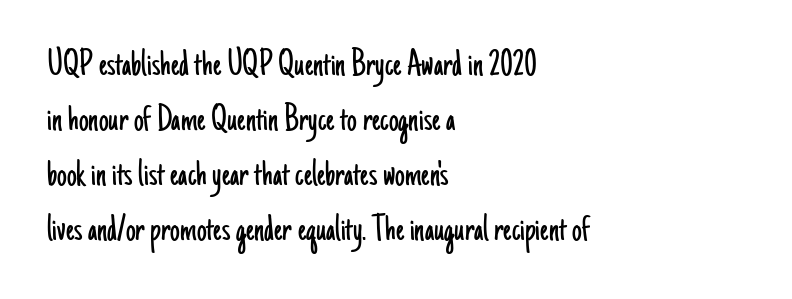
I'd call this a sans setting — the letters go barefoot. The strokes carry an ordinary text weight at most. Horizontally, the lines are justified to the leading edge only. Character widths vary here, with narrow letters taking less room than wide ones. Tracking here is standard; glyphs follow each other at the usual distance.
